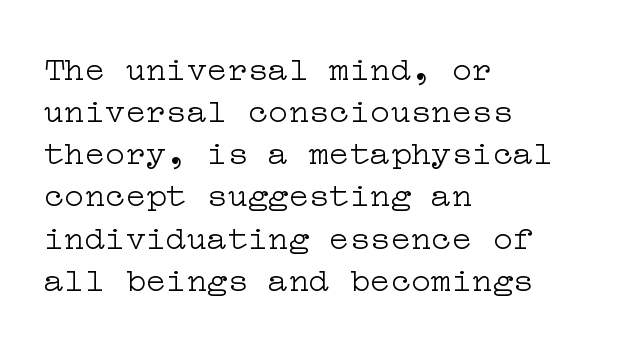
The image shows 34 px light, wide serif type, upright; set left-aligned, line spacing 1.24x, normal letter spacing, not underlined; low stroke contrast and a medium x-height.
